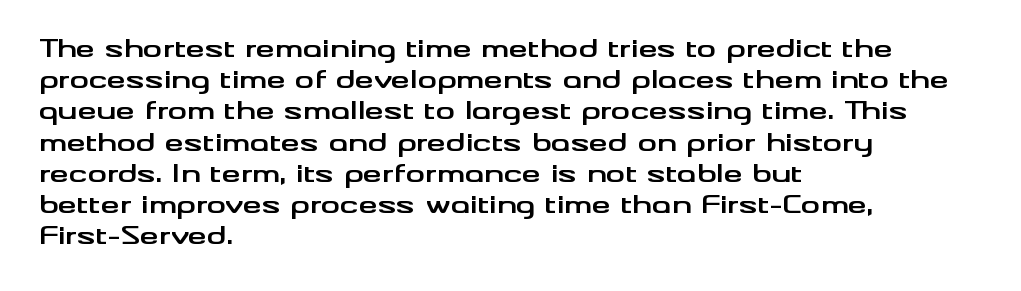
{"italic": "no", "bold": "yes", "underline": "no", "align": "left", "line_spacing": "normal", "line_spacing_ratio": 1.3, "letter_spacing": "normal", "letter_spacing_em": 0.0, "glyph_px": 24}
